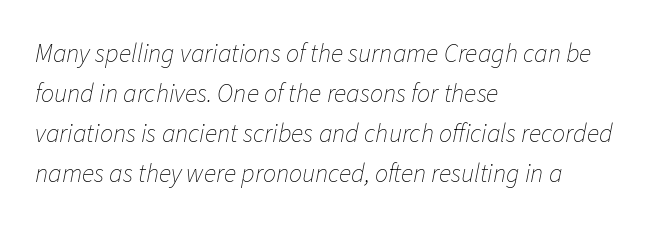
{"italic": "yes", "lean": "right", "slant_degrees": 11, "bold": "no", "underline": "no", "align": "left", "line_spacing": "normal", "line_spacing_ratio": 1.54, "letter_spacing": "normal", "letter_spacing_em": 0.0, "glyph_px": 26}
